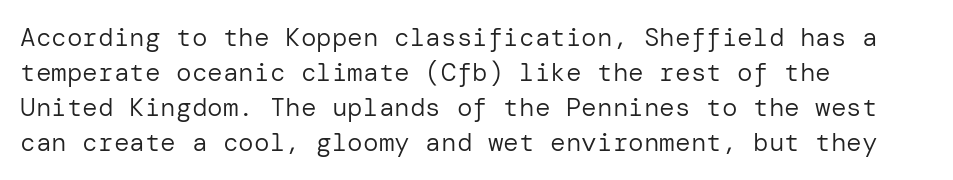
Q: Is the text bold? A: No.
Q: Is the text italic (slanted)? A: No, it is upright.
Q: Is the text underlined? A: No.
Q: How is the paragraph aligned? A: Left-aligned.
Q: Is the spacing between letters normal or unusually wide? A: Normal.
Q: Is the spacing between lines tight, normal or loose? A: Normal.
